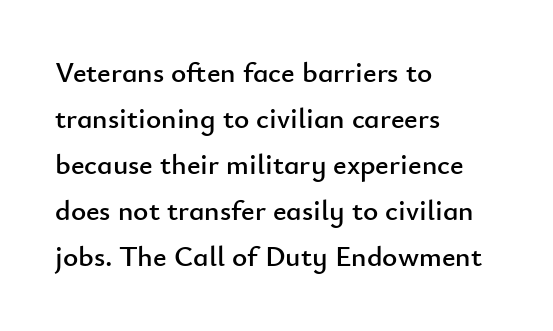
Q: Is the text italic (slanted)? A: No, it is upright.
Q: Is the typeface a serif or a sans-serif typeface? A: Sans-serif.
Q: Is the text underlined? A: No.
Q: How is the paragraph aligned? A: Left-aligned.
Q: Is the spacing between letters normal or unusually wide? A: Normal.
Q: Is the spacing between lines tight, normal or loose? A: Normal.
Q: Width (condensed, normal, or wide)? A: Normal.
Q: Stroke contrast? A: Low.
Q: x-height? A: Small.
Q: Monospaced? A: No.
